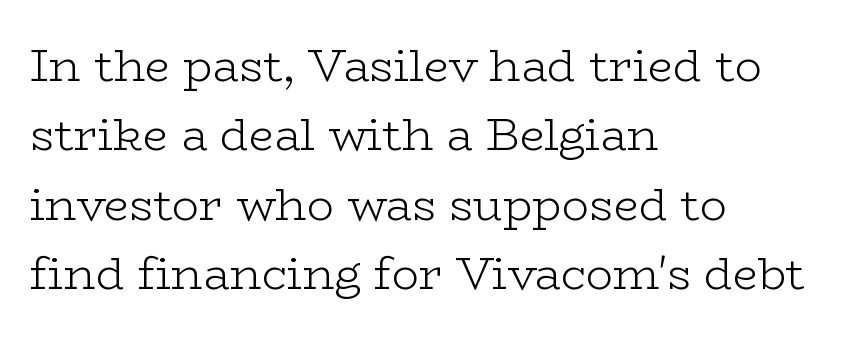
{"serif": "yes", "italic": "no", "bold": "no", "weight": "light", "width": "wide", "stroke_contrast": "low", "x_height": "medium", "monospaced": "no", "underline": "no", "align": "left", "line_spacing": "normal", "line_spacing_ratio": 1.54, "letter_spacing": "normal", "letter_spacing_em": 0.0, "glyph_px": 45}
